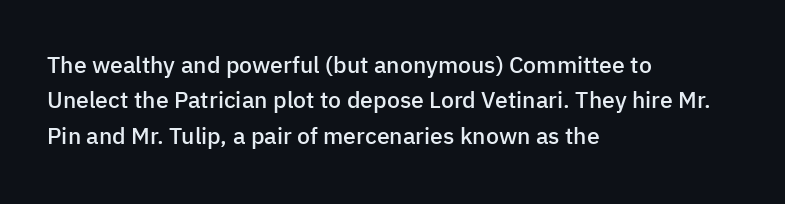
{"italic": "no", "bold": "semi", "underline": "no", "align": "left", "line_spacing": "normal", "line_spacing_ratio": 1.54, "letter_spacing": "normal", "letter_spacing_em": 0.0, "glyph_px": 23}
